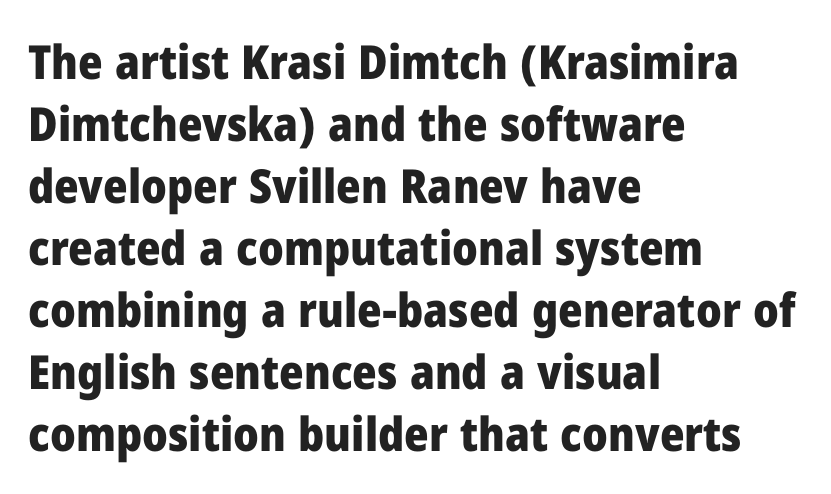
{"serif": "no", "italic": "no", "bold": "yes", "weight": "heavy", "width": "normal", "stroke_contrast": "low", "x_height": "medium", "monospaced": "no", "underline": "no", "align": "left", "line_spacing": "normal", "line_spacing_ratio": 1.32, "letter_spacing": "normal", "letter_spacing_em": 0.0, "glyph_px": 47}
